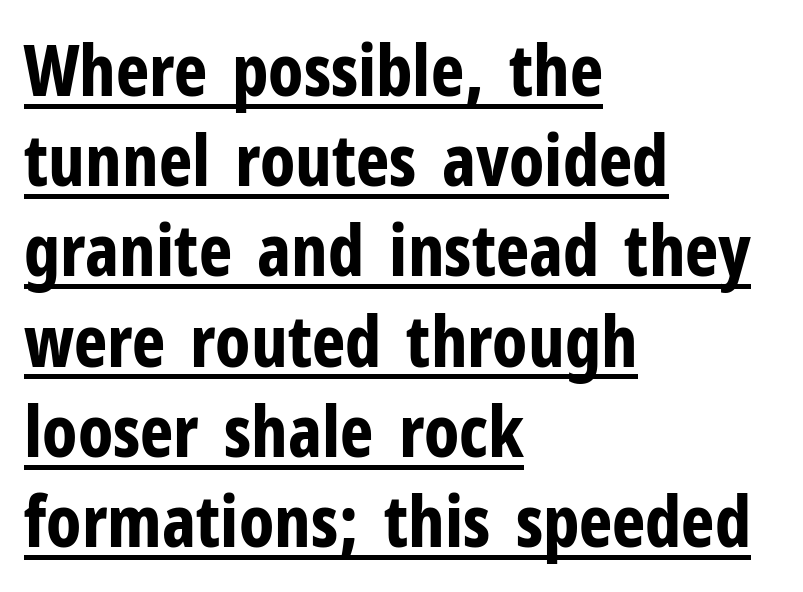
The image shows 71 px bold, condensed sans-serif type, upright; set left-aligned, normal line spacing (1.27x), normal letter spacing, underlined; low stroke contrast and a medium x-height.
